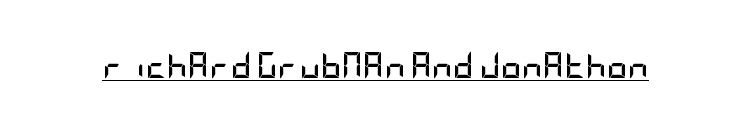
{"italic": "no", "bold": "yes", "underline": "yes", "letter_spacing": "normal", "letter_spacing_em": 0.0, "glyph_px": 26}
